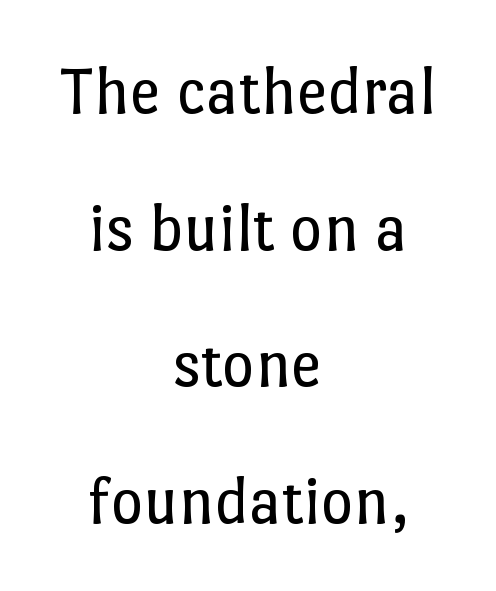
{"italic": "no", "bold": "no", "weight": "regular", "width": "normal", "stroke_contrast": "low", "x_height": "medium", "monospaced": "no", "underline": "no", "align": "center", "line_spacing": "loose", "line_spacing_ratio": 1.98, "letter_spacing": "normal", "letter_spacing_em": 0.0, "glyph_px": 69}
